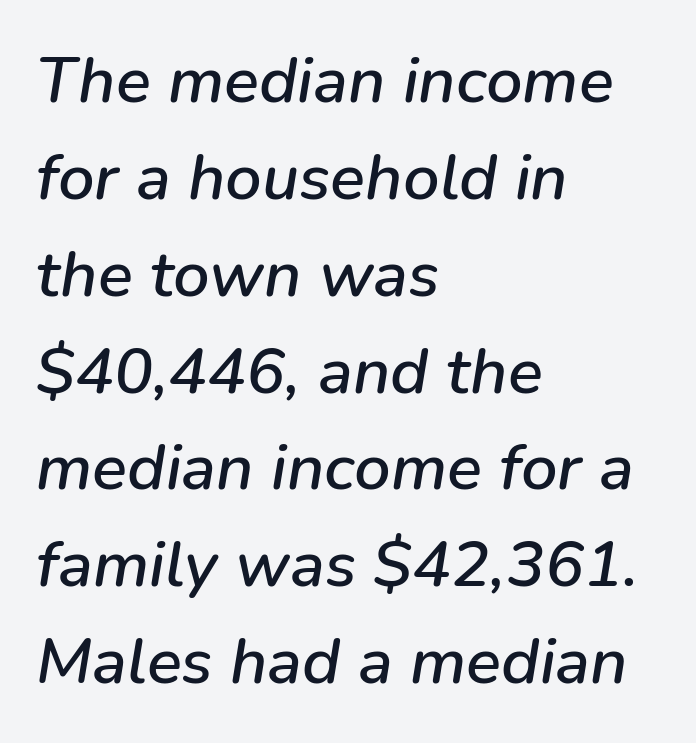
{"italic": "yes", "lean": "right", "slant_degrees": 9, "width": "normal", "stroke_contrast": "low", "x_height": "medium", "monospaced": "no", "underline": "no", "align": "left", "line_spacing": "normal", "line_spacing_ratio": 1.49, "letter_spacing": "normal", "letter_spacing_em": 0.0, "glyph_px": 65}
